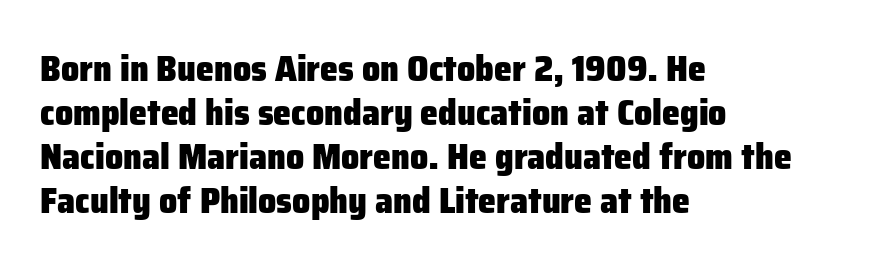
Is the letter spacing exaggerated? No — it looks like the ordinary default. A dark, heavy texture on the line: the type is bold. Any mark beneath the type? The region is blank. Left-aligned paragraph, ragged on the right. The rendering uses natural spacing where letterforms have individual widths.
